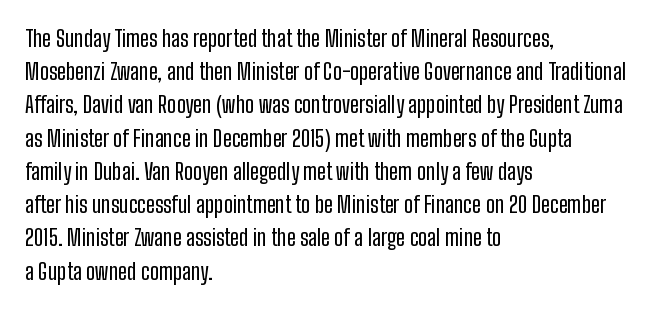
The image shows 22 px text type, upright; set left-aligned, normal line spacing (1.51x), normal letter spacing, not underlined.
